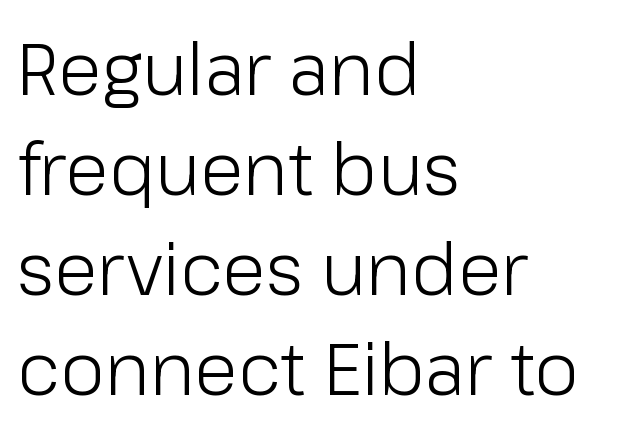
{"serif": "no", "italic": "no", "bold": "no", "weight": "light", "width": "normal", "stroke_contrast": "low", "x_height": "medium", "monospaced": "no", "underline": "no", "align": "left", "line_spacing": "normal", "line_spacing_ratio": 1.39, "letter_spacing": "normal", "letter_spacing_em": 0.0, "glyph_px": 72}
